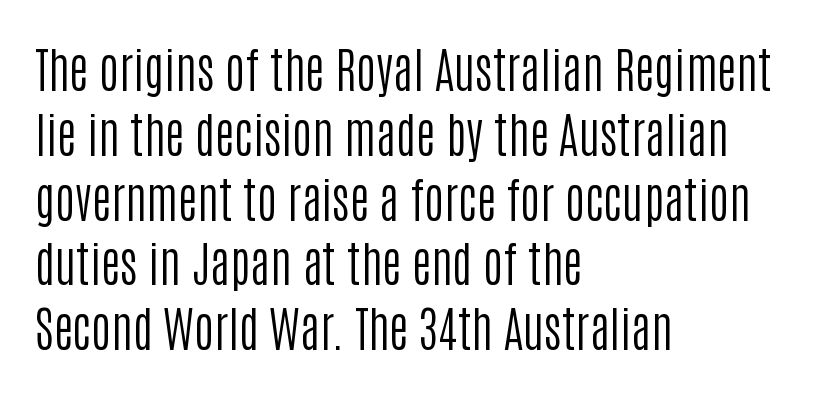
The image shows 48 px regular-weight, condensed sans-serif type, upright; set left-aligned, normal line spacing (1.35x), normal letter spacing, not underlined; low stroke contrast and a large x-height.
